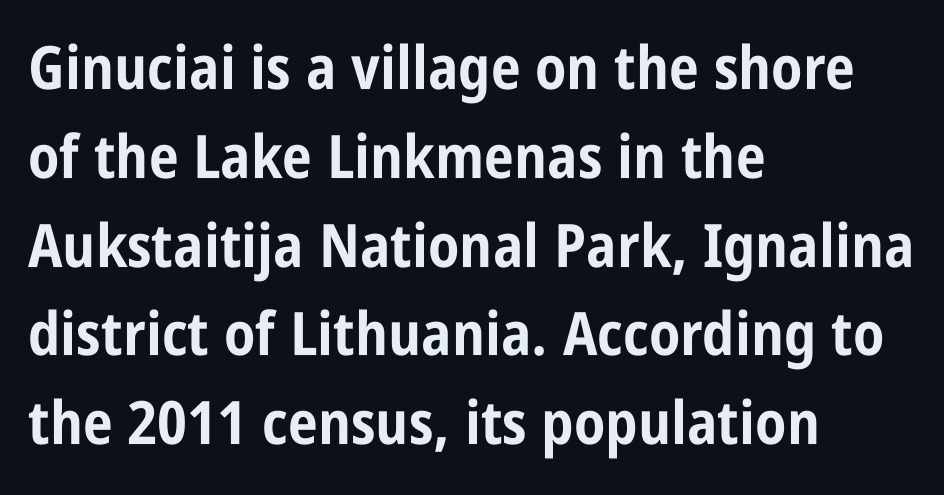
Q: Is the text bold? A: Yes.
Q: Is the text italic (slanted)? A: No, it is upright.
Q: Is the typeface a serif or a sans-serif typeface? A: Sans-serif.
Q: Is the text underlined? A: No.
Q: How is the paragraph aligned? A: Left-aligned.
Q: Is the spacing between letters normal or unusually wide? A: Normal.
Q: Is the spacing between lines tight, normal or loose? A: Normal.
Q: Width (condensed, normal, or wide)? A: Condensed.
Q: Stroke contrast? A: Low.
Q: x-height? A: Large.
Q: Monospaced? A: No.
